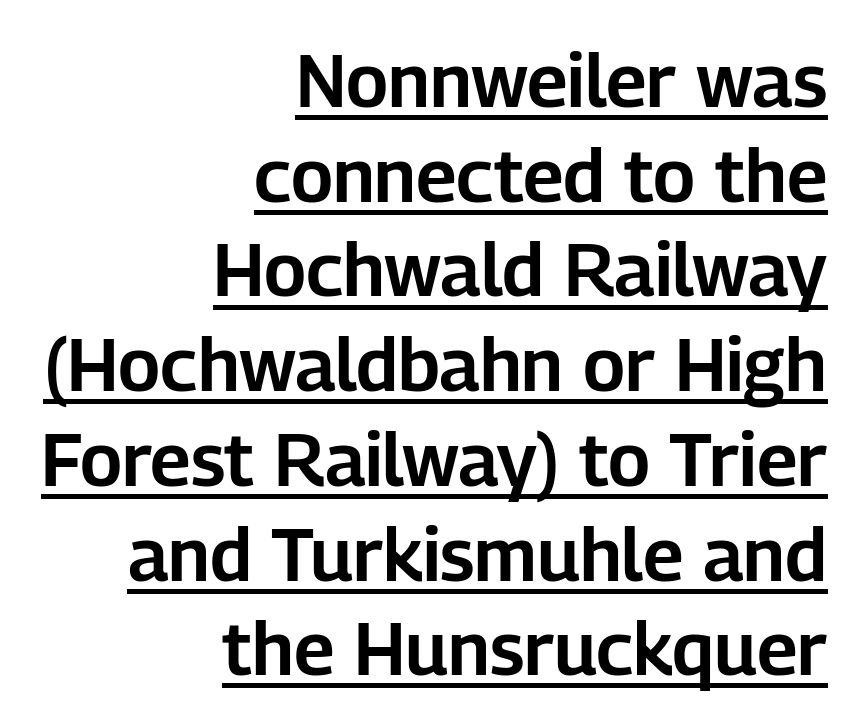
This sample keeps an unexceptional amount of space between lines. The passage shown is typeset with a sans-serif family. Is there an underline? Yes — a line sits under the letters. Varying glyph widths throughout — classic text-font behaviour. The tracking reads as untouched default to a designer's eye. Alignment: flush right.
